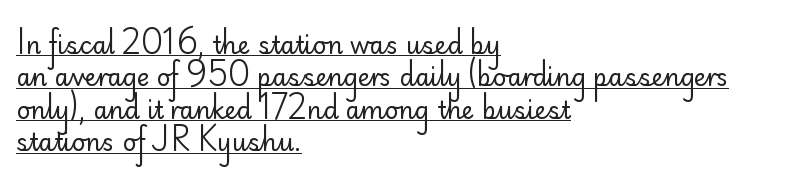
Q: Is the text bold? A: No.
Q: Is the text italic (slanted)? A: No, it is upright.
Q: Is the text underlined? A: Yes.
Q: How is the paragraph aligned? A: Left-aligned.
Q: Is the spacing between letters normal or unusually wide? A: Normal.
Q: Is the spacing between lines tight, normal or loose? A: Normal.
